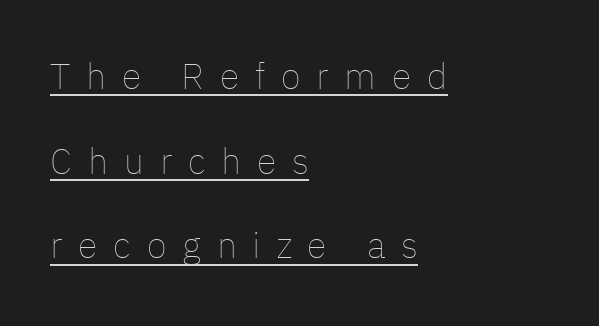
{"italic": "no", "bold": "no", "weight": "thin", "width": "normal", "stroke_contrast": "low", "x_height": "medium", "monospaced": "no", "underline": "yes", "align": "left", "line_spacing": "loose", "line_spacing_ratio": 2.35, "letter_spacing": "wide", "letter_spacing_em": 0.44, "glyph_px": 36}
